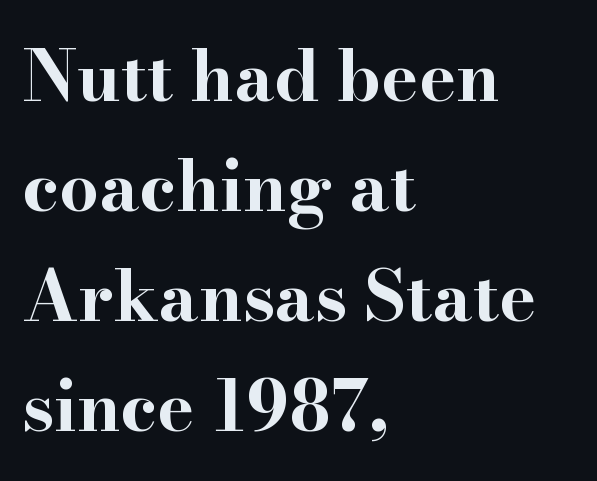
{"serif": "yes", "italic": "no", "bold": "yes", "weight": "bold", "width": "wide", "stroke_contrast": "high", "x_height": "small", "monospaced": "no", "underline": "no", "align": "left", "line_spacing": "normal", "line_spacing_ratio": 1.57, "letter_spacing": "normal", "letter_spacing_em": 0.0, "glyph_px": 70}
